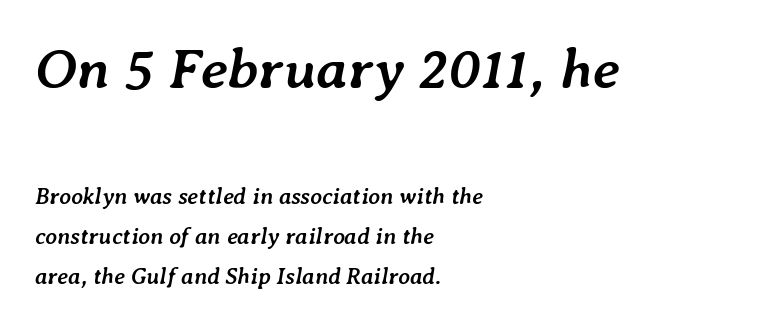
The image shows 58 px semibold type, italic (leaning right); set left-aligned, line spacing 1.75x, normal letter spacing, not underlined; the first (top) block is 2.52x larger; low stroke contrast and a medium x-height.
